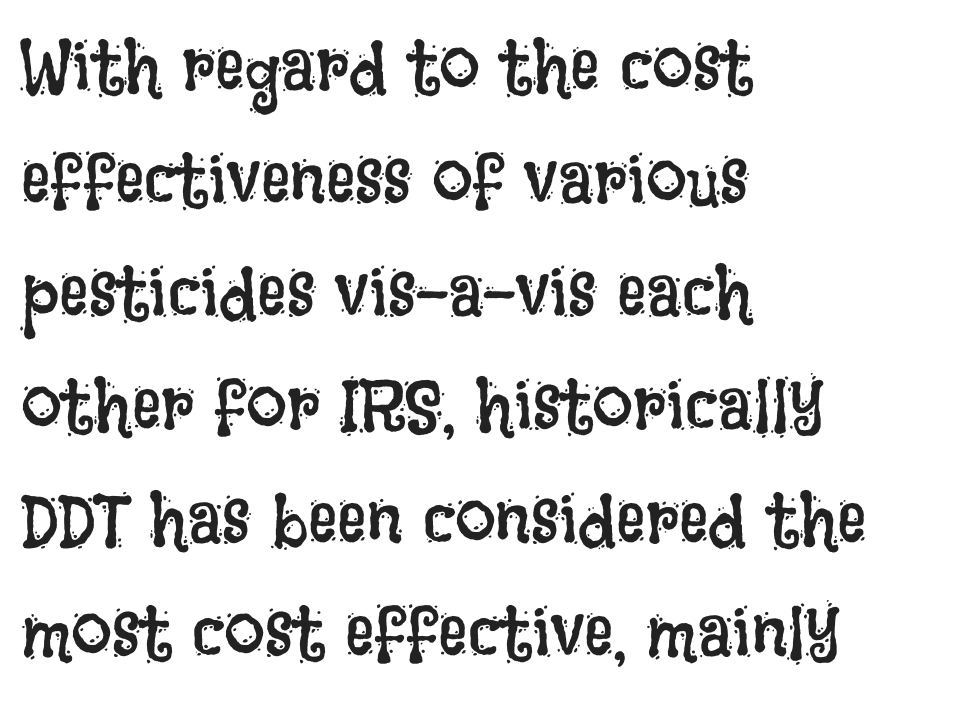
Is the stroke heavy? The answer is a plain regular-or-lighter. Posture: vertical. Tracking here is standard; glyphs follow each other at the usual distance. The area under the type is left untouched. Summary of vertical rhythm: regular, with standard interline spacing.
